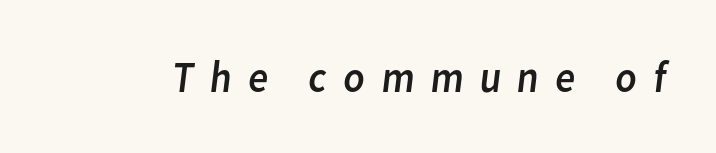
The image shows 44 px regular-weight sans-serif type; set unusually wide letter spacing (+0.34 em), not underlined; low stroke contrast and a medium x-height.
